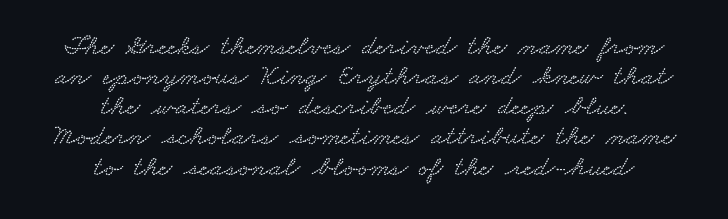
The image shows 29 px wide type; set centered, tight line spacing (1.04x), normal letter spacing, not underlined; low stroke contrast and a small x-height.
